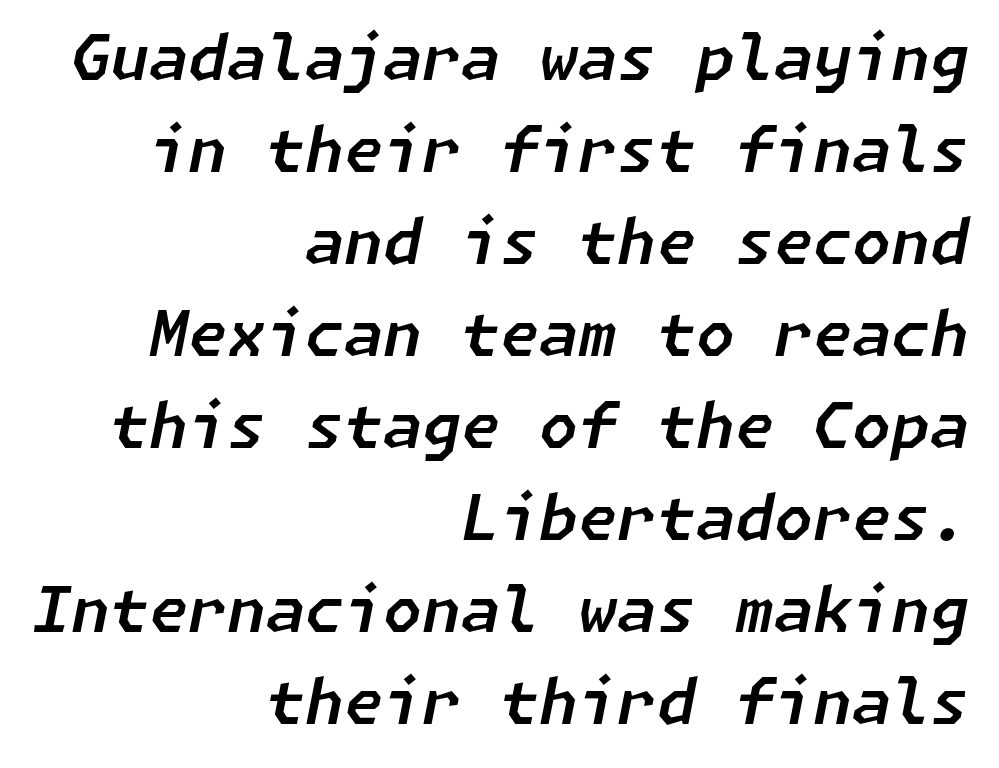
The image shows 63 px text type, italic (leaning right); set right-aligned, normal line spacing (1.46x), normal letter spacing, not underlined; low stroke contrast and a medium x-height.
